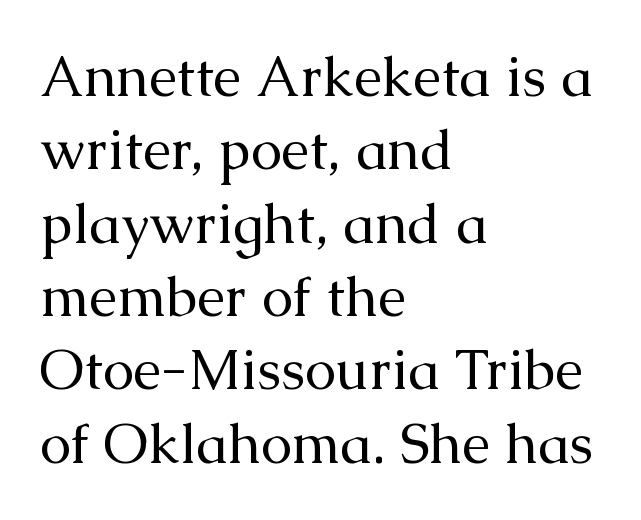
This sample has the flowing, uneven cadence of proportional lettering. Nobody touched the tracking dial on this one. Which margin do the lines hug? The left one — the right edge is uneven. Compared with typical paragraphs, the rows here are spaced about the same. No extra ink here — the face is not bold.
